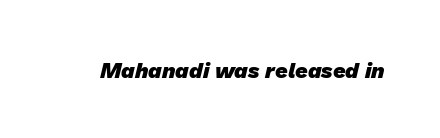
Q: Is the text bold? A: Yes.
Q: Is the text underlined? A: No.
Q: Is the spacing between letters normal or unusually wide? A: Normal.
